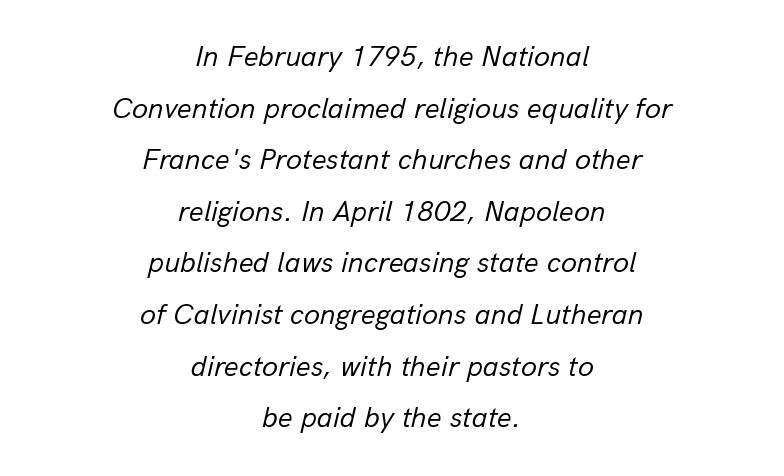
{"italic": "yes", "lean": "right", "slant_degrees": 13, "bold": "no", "weight": "regular", "width": "normal", "stroke_contrast": "low", "x_height": "medium", "monospaced": "no", "underline": "no", "align": "center", "line_spacing_ratio": 1.78, "letter_spacing": "normal", "letter_spacing_em": 0.0, "glyph_px": 29}
